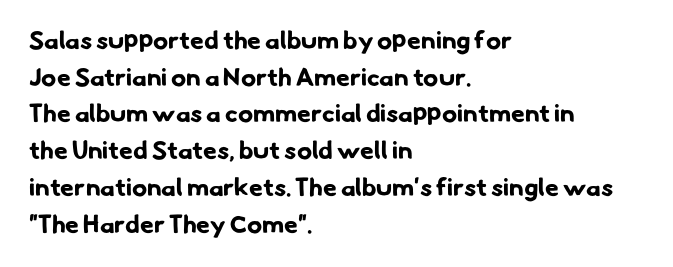
The image shows 25 px bold type; set left-aligned, normal line spacing (1.47x), normal letter spacing, not underlined.
